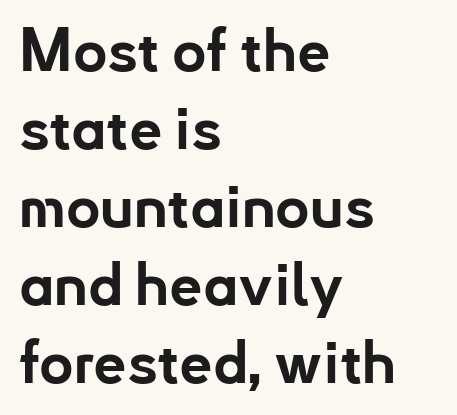
The image shows 59 px bold sans-serif type, upright; set left-aligned, normal line spacing (1.32x), normal letter spacing, not underlined; low stroke contrast and a small x-height.
